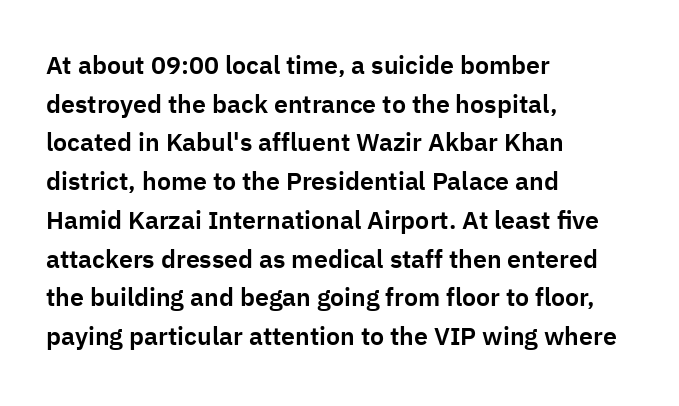
Q: Is the text italic (slanted)? A: No, it is upright.
Q: Is the text underlined? A: No.
Q: How is the paragraph aligned? A: Left-aligned.
Q: Is the spacing between letters normal or unusually wide? A: Normal.
Q: Is the spacing between lines tight, normal or loose? A: Normal.
